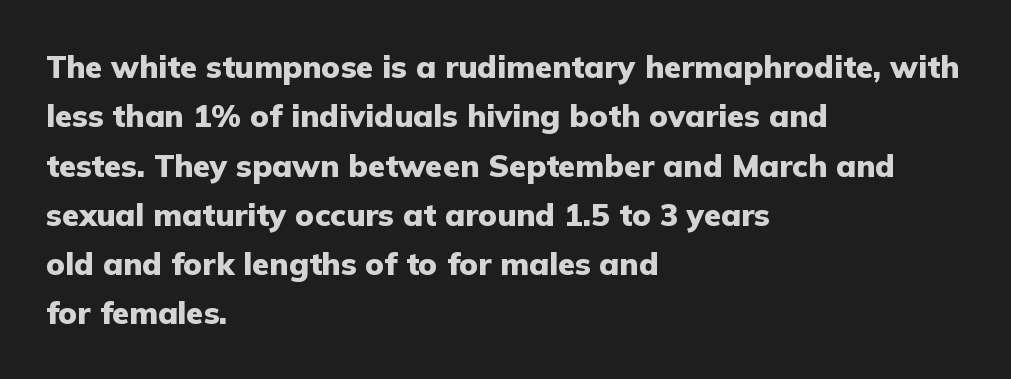
The image shows 31 px heavy sans-serif type, upright; set left-aligned, normal line spacing (1.59x), normal letter spacing, not underlined; low stroke contrast and a medium x-height.
